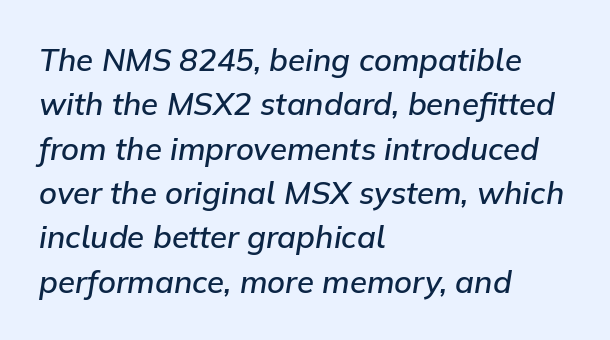
Q: Is the text bold? A: Semi-bold.
Q: Is the text italic (slanted)? A: Yes, it leans right by about 9 degrees.
Q: Is the text underlined? A: No.
Q: How is the paragraph aligned? A: Left-aligned.
Q: Is the spacing between letters normal or unusually wide? A: Normal.
Q: Is the spacing between lines tight, normal or loose? A: Normal.
Q: Width (condensed, normal, or wide)? A: Normal.
Q: Stroke contrast? A: Low.
Q: x-height? A: Medium.
Q: Monospaced? A: No.
